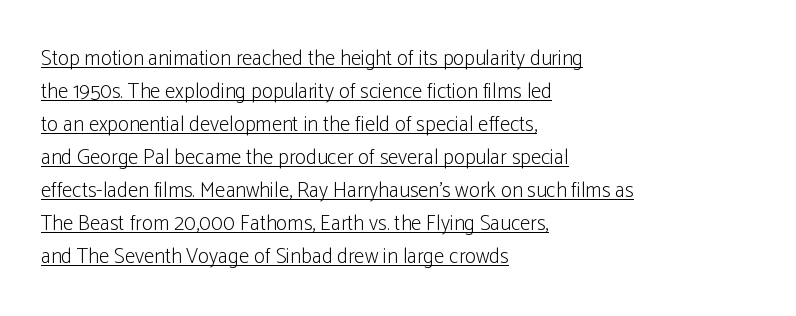
{"italic": "no", "bold": "no", "underline": "yes", "align": "left", "line_spacing": "normal", "line_spacing_ratio": 1.57, "letter_spacing": "normal", "letter_spacing_em": 0.0, "glyph_px": 21}
